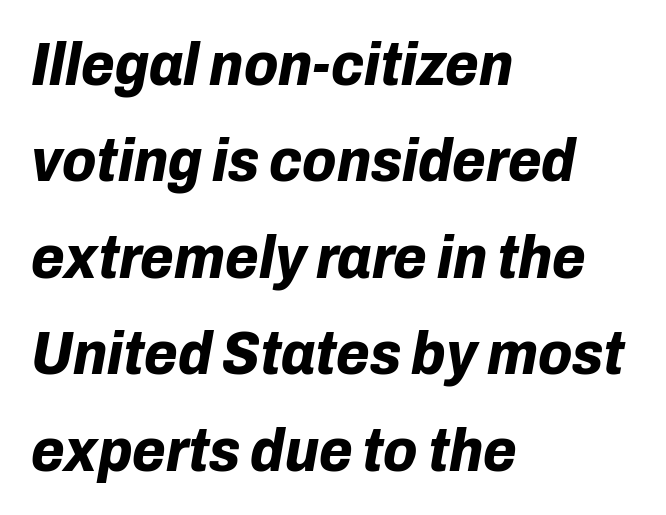
Q: Is the text bold? A: Yes.
Q: Is the text italic (slanted)? A: Yes, it leans right by about 10 degrees.
Q: Is the text underlined? A: No.
Q: How is the paragraph aligned? A: Left-aligned.
Q: Is the spacing between letters normal or unusually wide? A: Normal.
Q: Is the spacing between lines tight, normal or loose? A: Normal.
Q: Width (condensed, normal, or wide)? A: Normal.
Q: Stroke contrast? A: Low.
Q: x-height? A: Medium.
Q: Monospaced? A: No.
